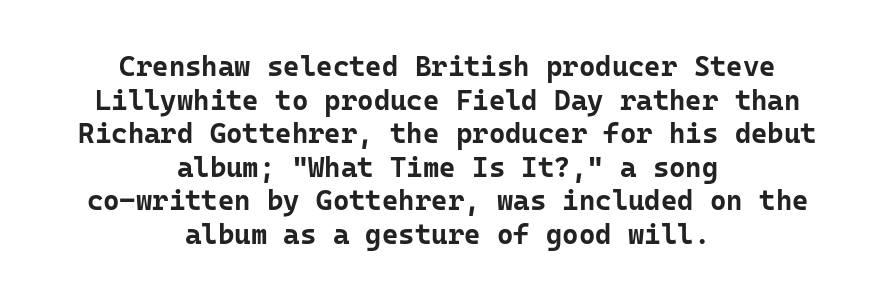
{"serif": "no", "italic": "no", "bold": "yes", "weight": "bold", "width": "normal", "stroke_contrast": "low", "x_height": "medium", "monospaced": "yes", "underline": "no", "align": "center", "line_spacing_ratio": 1.2, "letter_spacing": "normal", "letter_spacing_em": 0.0, "glyph_px": 28}
